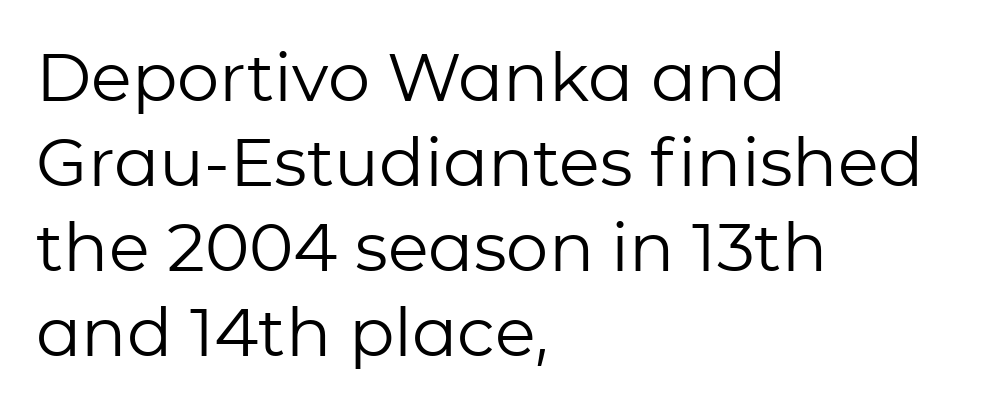
Q: Is the text bold? A: No.
Q: Is the text italic (slanted)? A: No, it is upright.
Q: Is the typeface a serif or a sans-serif typeface? A: Sans-serif.
Q: Is the text underlined? A: No.
Q: How is the paragraph aligned? A: Left-aligned.
Q: Is the spacing between letters normal or unusually wide? A: Normal.
Q: Is the spacing between lines tight, normal or loose? A: Normal.
Q: Width (condensed, normal, or wide)? A: Normal.
Q: Stroke contrast? A: Low.
Q: x-height? A: Medium.
Q: Monospaced? A: No.
